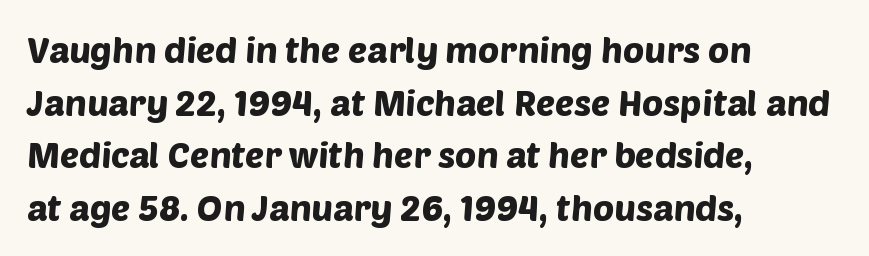
In CSS terms this would be text-align: left. A typesetter would call this zero additional tracking. Rows of type keep a routine distance in the vertical direction. The string is rendered with underlining switched off. Looks like regular typesetting: each glyph gets only the width it needs.
